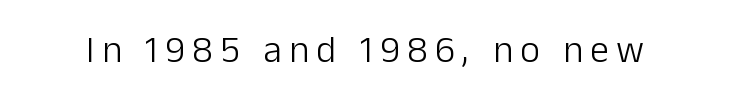
{"serif": "no", "italic": "no", "bold": "no", "weight": "light", "width": "normal", "stroke_contrast": "low", "x_height": "medium", "monospaced": "no", "underline": "no", "glyph_px": 38}
